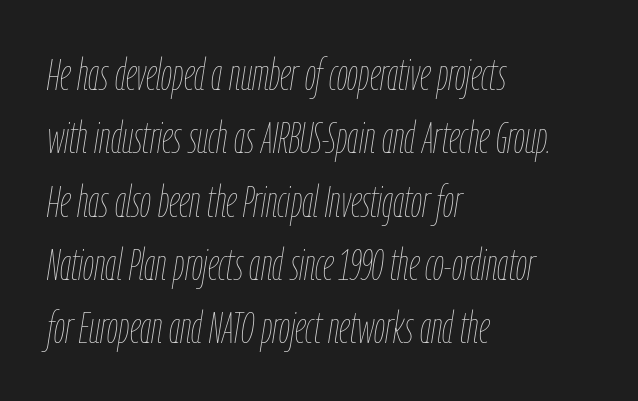
{"italic": "yes", "lean": "right", "slant_degrees": 9, "bold": "no", "weight": "thin", "width": "condensed", "stroke_contrast": "low", "x_height": "medium", "monospaced": "no", "underline": "no", "align": "left", "line_spacing": "normal", "line_spacing_ratio": 1.44, "letter_spacing": "normal", "letter_spacing_em": 0.0, "glyph_px": 44}
